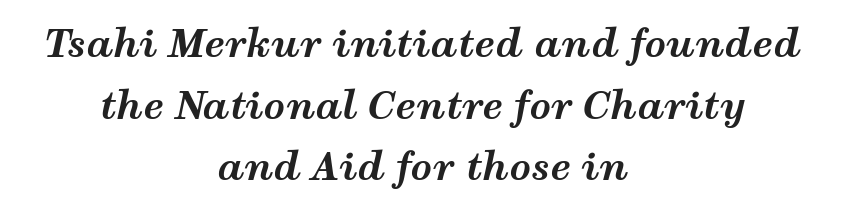
Which margin do the lines hug? Neither — every line sits in the middle. Here the designer chose a conventional face with non-uniform glyph widths. A bare baseline throughout the passage. In terms of weight, the rendering is a true, heavy bold.
